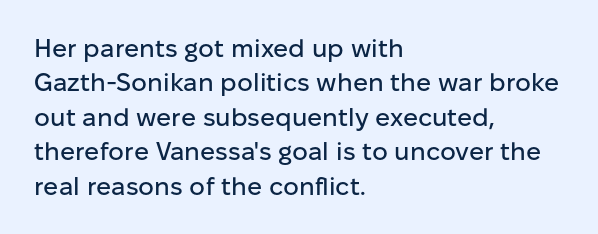
The image shows 25 px text type, upright; set left-aligned, normal line spacing (1.38x), normal letter spacing, not underlined.
